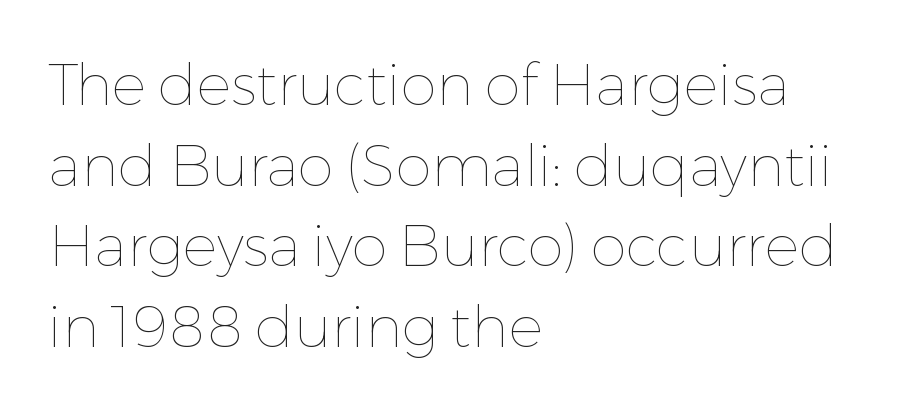
{"italic": "no", "bold": "no", "weight": "thin", "width": "normal", "stroke_contrast": "low", "x_height": "medium", "monospaced": "no", "underline": "no", "align": "left", "line_spacing": "normal", "line_spacing_ratio": 1.39, "letter_spacing": "normal", "letter_spacing_em": 0.0, "glyph_px": 58}
